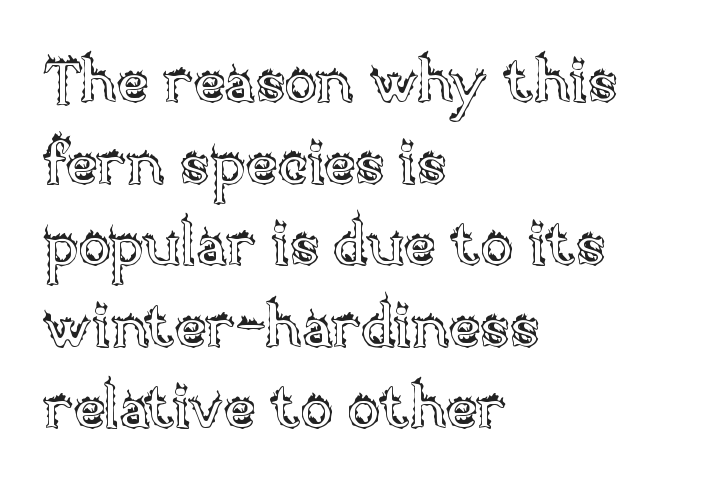
Q: Is the text italic (slanted)? A: No, it is upright.
Q: Is the text underlined? A: No.
Q: How is the paragraph aligned? A: Left-aligned.
Q: Is the spacing between letters normal or unusually wide? A: Normal.
Q: Is the spacing between lines tight, normal or loose? A: Normal.
Q: Width (condensed, normal, or wide)? A: Normal.
Q: x-height? A: Large.
Q: Monospaced? A: No.
